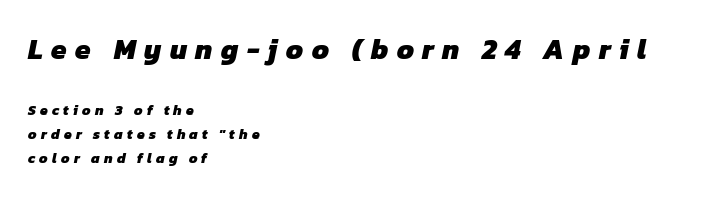
You get the large type first, then a drop to smaller type. The tracking jumps out immediately: characters are airy and widely separated. Honestly, there is no underline to notice here at all. Thick stems and heavy bowls — unmistakably bold.
